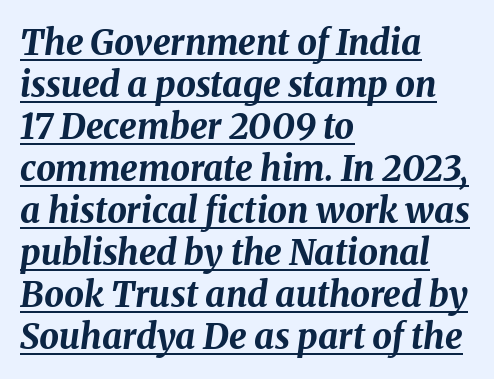
These characters rest on top of a visible drawn line. Spacing between characters is what you'd get straight out of the box. Character widths vary here, with narrow letters taking less room than wide ones. These words are printed bold, with thick strokes throughout. Would a proofreader flag this as italicized? Yes. Compared with a centered layout, this one pins lines to the left instead.
